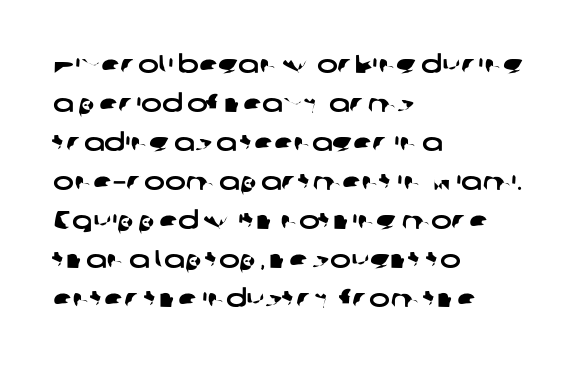
{"underline": "no", "align": "left", "line_spacing": "normal", "line_spacing_ratio": 1.56, "letter_spacing": "normal", "letter_spacing_em": 0.0, "glyph_px": 25}
